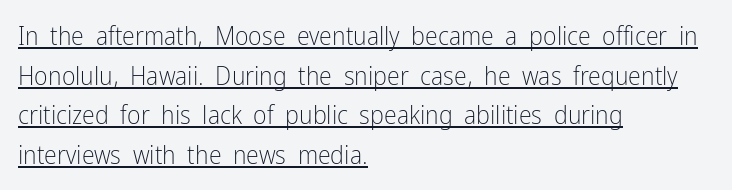
The image shows 26 px text type, upright; set left-aligned, normal line spacing (1.52x), normal letter spacing, underlined.
